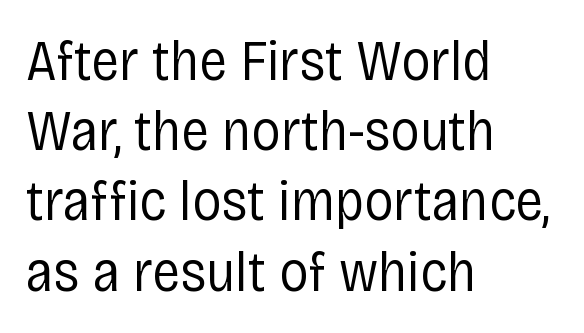
The image shows 58 px regular-weight, condensed sans-serif type, upright; set left-aligned, line spacing 1.21x, normal letter spacing, not underlined; low stroke contrast and a large x-height.
